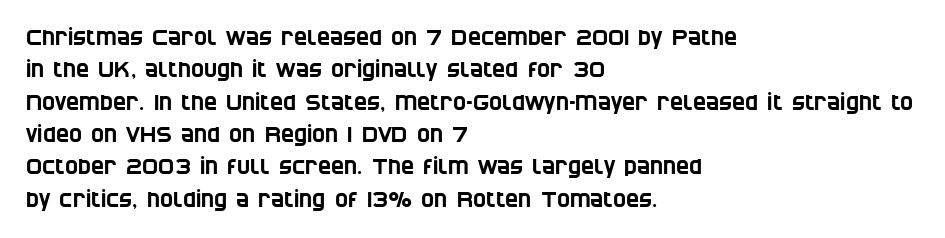
Q: Is the text underlined? A: No.
Q: How is the paragraph aligned? A: Left-aligned.
Q: Is the spacing between letters normal or unusually wide? A: Normal.
Q: Is the spacing between lines tight, normal or loose? A: Normal.
